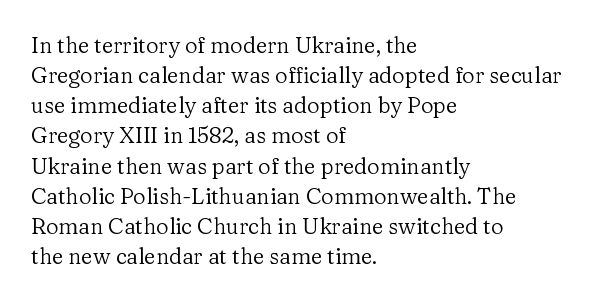
{"italic": "no", "bold": "no", "underline": "no", "align": "left", "line_spacing": "normal", "line_spacing_ratio": 1.37, "letter_spacing": "normal", "letter_spacing_em": 0.0, "glyph_px": 22}
